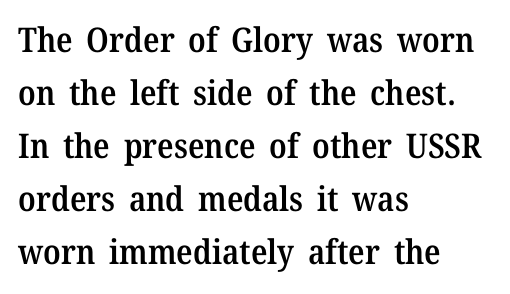
{"serif": "yes", "italic": "no", "bold": "semi", "weight": "semibold", "width": "normal", "stroke_contrast": "medium", "x_height": "medium", "monospaced": "no", "underline": "no", "align": "left", "line_spacing": "normal", "line_spacing_ratio": 1.56, "letter_spacing": "normal", "letter_spacing_em": 0.0, "glyph_px": 34}
